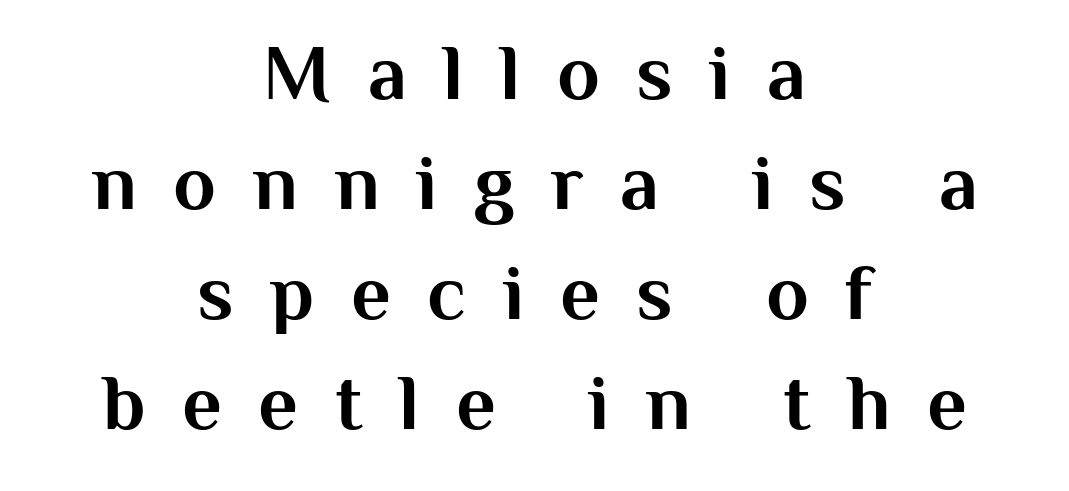
Substantial extra tracking has been applied to these lines. These lines are centered, leaving both edges ragged. The line-height multiplier appears to be the usual default. Lines of text with bare space underneath. This sample has the flowing, uneven cadence of proportional lettering.
